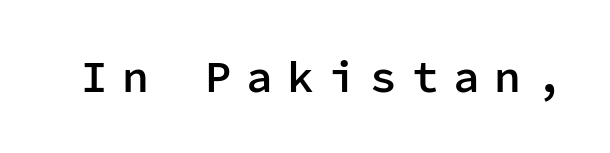
The rendering shows plain stroke endings on the letterforms — a sans-serif design. Check under the words: just untouched page. Ascenders rise straight up at ninety degrees. Letter spacing: wide. Every character here occupies the same horizontal width, giving the sample a typewriter-like rhythm.
